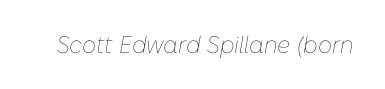
{"italic": "yes", "lean": "right", "slant_degrees": 10, "bold": "no", "underline": "no", "letter_spacing": "normal", "letter_spacing_em": 0.0, "glyph_px": 24}
